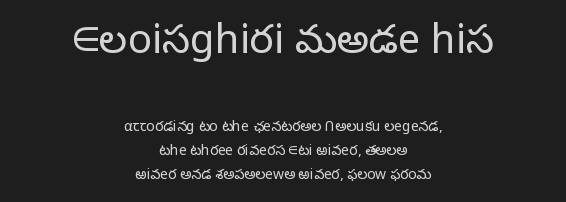
Q: Is the text bold? A: No.
Q: Is the text italic (slanted)? A: No, it is upright.
Q: Is the typeface a serif or a sans-serif typeface? A: Sans-serif.
Q: Is the text underlined? A: No.
Q: How is the paragraph aligned? A: Centered.
Q: Is the spacing between letters normal or unusually wide? A: Normal.
Q: Which block of text is set in a larger size, the first (top) or the second (bottom)? A: The first (top) one.
Q: Width (condensed, normal, or wide)? A: Normal.
Q: Stroke contrast? A: Low.
Q: x-height? A: Medium.
Q: Monospaced? A: No.
